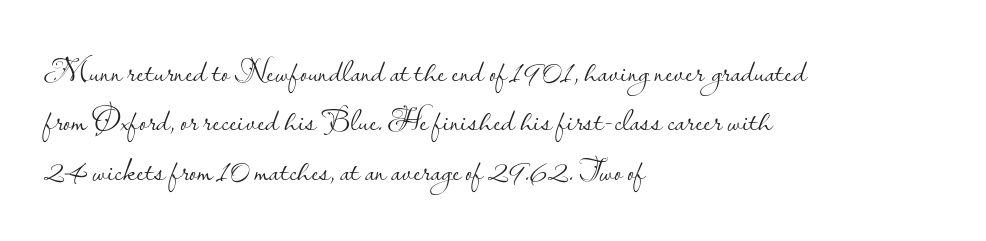
The image shows 33 px light sans-serif type; set left-aligned, normal line spacing (1.5x), normal letter spacing, not underlined; low stroke contrast and a small x-height.
